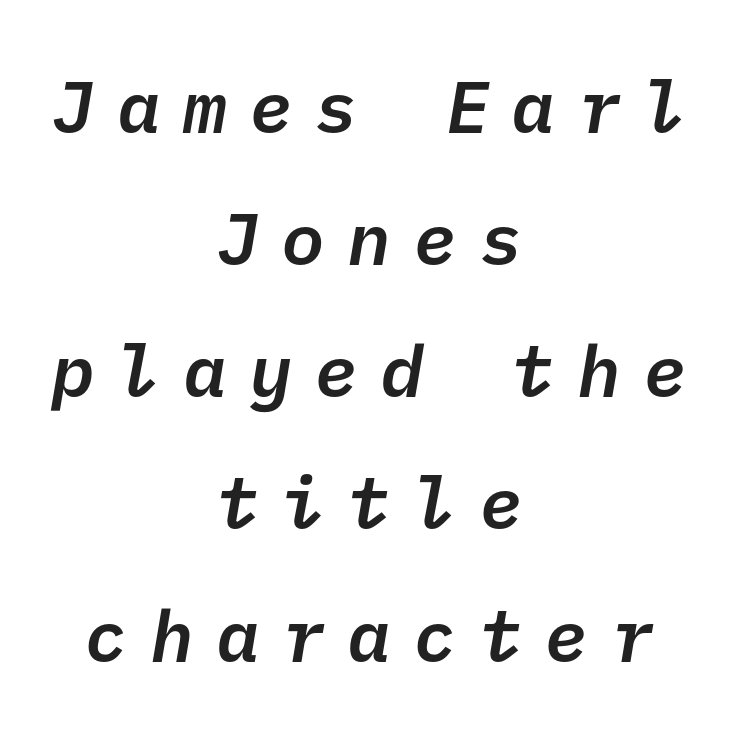
The line texture is sparse and dotted thanks to wide tracking. The characters display no serif detailing; their extremities are plain. I'd describe the lettering as semibold — firm but not a full bold. Descenders are the only things crossing below the line. The text block is weighted toward neither margin, spreading evenly from the middle.
